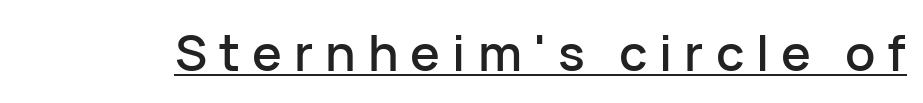
Varying glyph widths throughout — classic text-font behaviour. This is roman type, the default non-slanted kind. I'd call this a sans setting — the letters go barefoot. Notice how a bar underscores the lettering throughout. Here the glyphs are tracked loosely, breaking word shapes into spaced letters.
